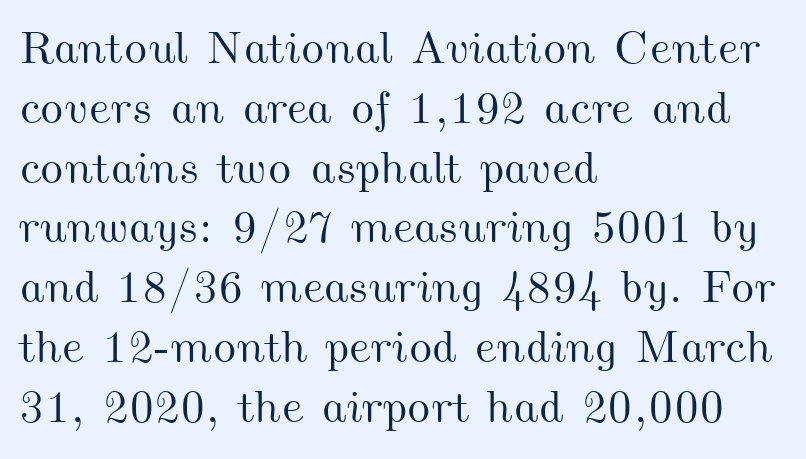
The image shows 46 px wide type; set left-aligned, normal line spacing (1.3x), normal letter spacing, not underlined; medium stroke contrast and a small x-height.
